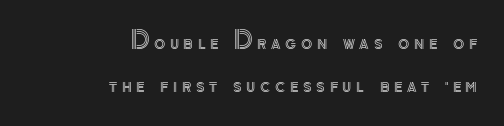
The image shows 23 px text type, upright; set right-aligned, line spacing 1.88x, unusually wide letter spacing (+0.2 em), not underlined.
